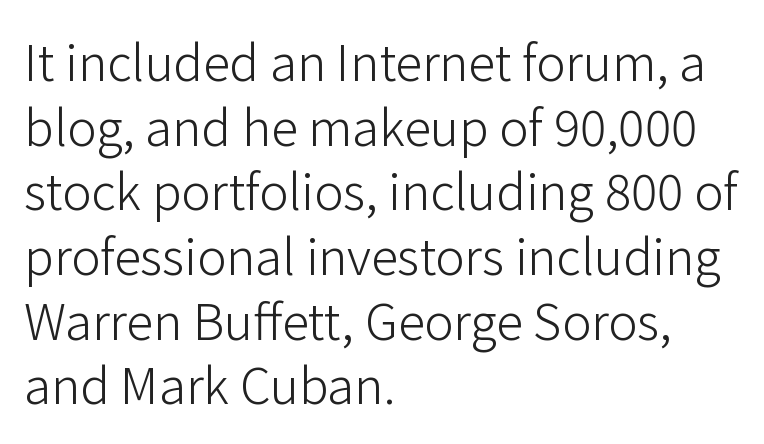
Alignment: flush left. Weight: in the light-to-regular range. Each letter's strokes conclude bluntly, with no projecting serifs. The baseline area is clear.
